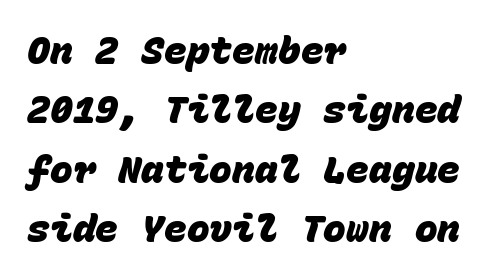
{"serif": "no", "bold": "yes", "weight": "heavy", "width": "normal", "stroke_contrast": "low", "x_height": "large", "monospaced": "yes", "underline": "no", "align": "left", "line_spacing": "normal", "line_spacing_ratio": 1.56, "letter_spacing": "normal", "letter_spacing_em": 0.0, "glyph_px": 38}
